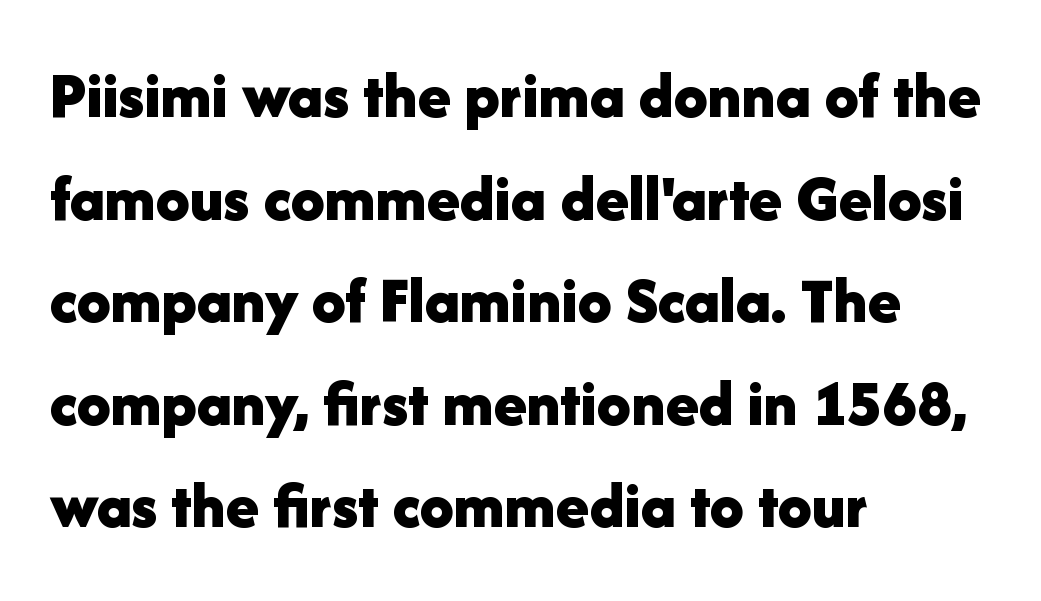
Q: Is the text bold? A: Yes.
Q: Is the text italic (slanted)? A: No, it is upright.
Q: Is the typeface a serif or a sans-serif typeface? A: Sans-serif.
Q: Is the text underlined? A: No.
Q: How is the paragraph aligned? A: Left-aligned.
Q: Is the spacing between letters normal or unusually wide? A: Normal.
Q: Is the spacing between lines tight, normal or loose? A: Normal.
Q: Width (condensed, normal, or wide)? A: Normal.
Q: Stroke contrast? A: Low.
Q: x-height? A: Medium.
Q: Monospaced? A: No.
